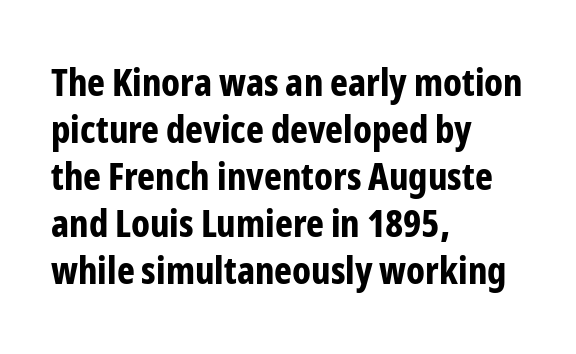
Tall strokes in this sample are plumb rather than angled. What stands out about the letter spacing? Nothing — it is the standard amount. The text block is weighted toward the left margin, trailing off unevenly rightward. Compared with an ordinary text face, these strokes are far heavier — a full bold.
